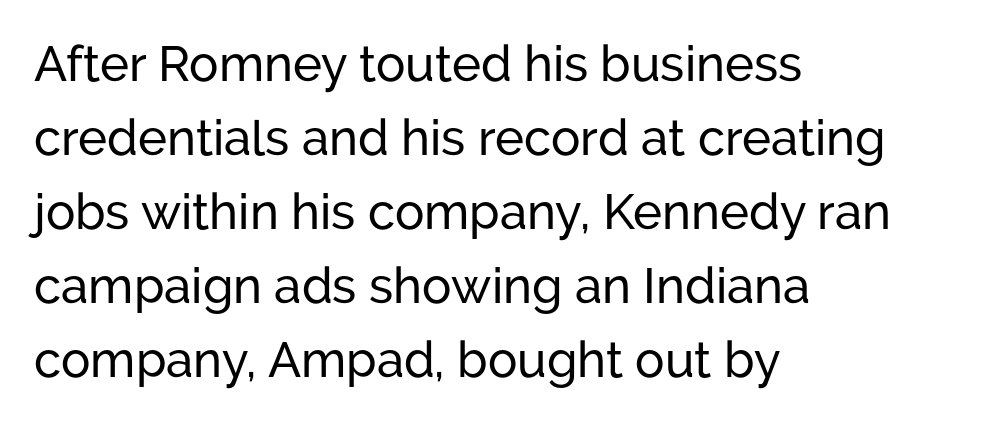
Q: Is the text italic (slanted)? A: No, it is upright.
Q: Is the typeface a serif or a sans-serif typeface? A: Sans-serif.
Q: Is the text underlined? A: No.
Q: How is the paragraph aligned? A: Left-aligned.
Q: Is the spacing between letters normal or unusually wide? A: Normal.
Q: Is the spacing between lines tight, normal or loose? A: Normal.
Q: Width (condensed, normal, or wide)? A: Normal.
Q: Stroke contrast? A: Low.
Q: x-height? A: Medium.
Q: Monospaced? A: No.
